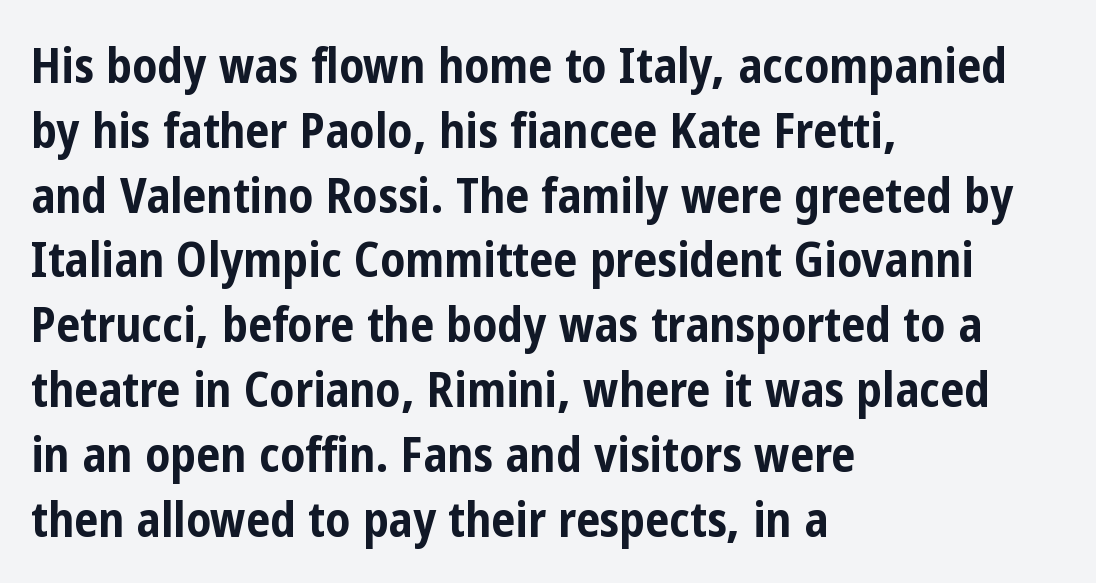
No italicization has been applied; the sample stays upright. Interline gaps are of average width in this sample. Reading down the block, your eye returns to a fixed left position each line. Summary of weight: heavy, a full bold. This rendering leaves character spacing at its baseline value. Only glyphs here, with clear space below each row.
